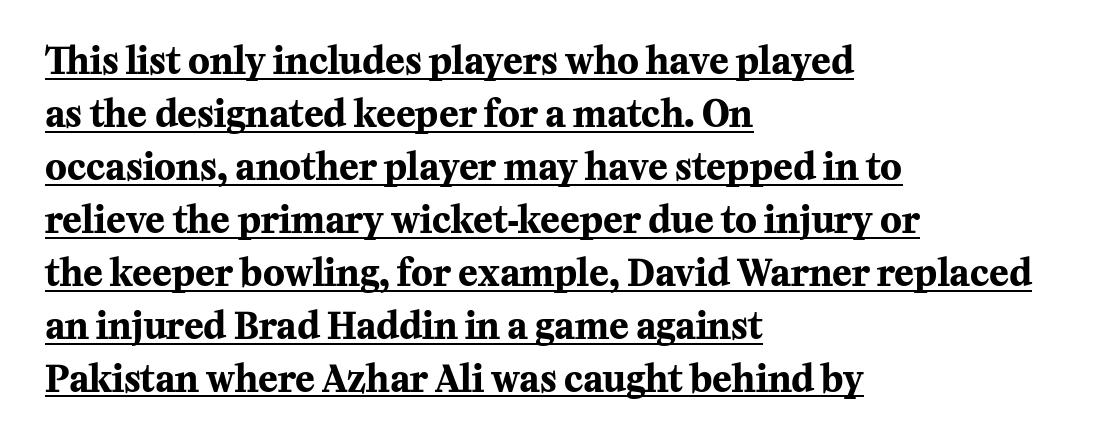
Q: Is the text bold? A: Yes.
Q: Is the text italic (slanted)? A: No, it is upright.
Q: Is the typeface a serif or a sans-serif typeface? A: Serif.
Q: Is the text underlined? A: Yes.
Q: How is the paragraph aligned? A: Left-aligned.
Q: Is the spacing between letters normal or unusually wide? A: Normal.
Q: Is the spacing between lines tight, normal or loose? A: Normal.
Q: Width (condensed, normal, or wide)? A: Normal.
Q: Stroke contrast? A: Medium.
Q: x-height? A: Medium.
Q: Monospaced? A: No.
